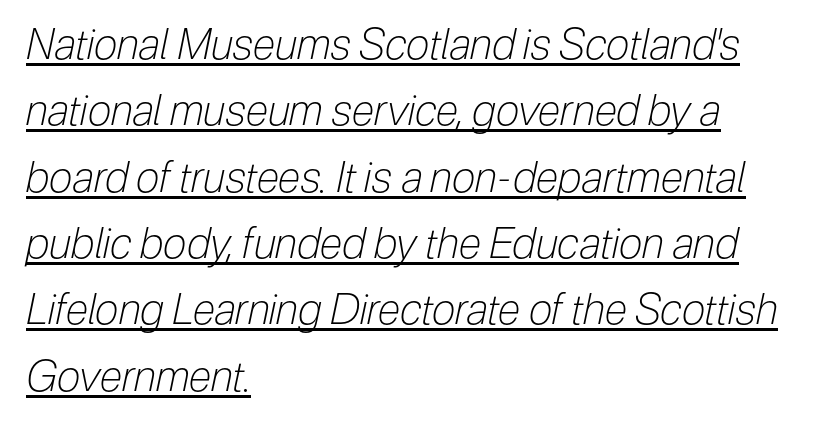
Q: Is the text bold? A: No.
Q: Is the text italic (slanted)? A: Yes, it leans right by about 12 degrees.
Q: Is the text underlined? A: Yes.
Q: How is the paragraph aligned? A: Left-aligned.
Q: Is the spacing between letters normal or unusually wide? A: Normal.
Q: Is the spacing between lines tight, normal or loose? A: Normal.
Q: Width (condensed, normal, or wide)? A: Condensed.
Q: Stroke contrast? A: Low.
Q: x-height? A: Medium.
Q: Monospaced? A: No.
